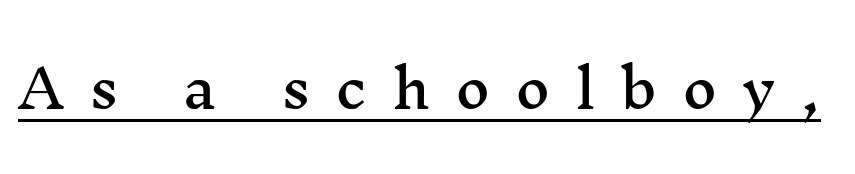
Q: Is the text italic (slanted)? A: No, it is upright.
Q: Is the typeface a serif or a sans-serif typeface? A: Serif.
Q: Is the text underlined? A: Yes.
Q: Is the spacing between letters normal or unusually wide? A: Unusually wide.
Q: Width (condensed, normal, or wide)? A: Wide.
Q: Stroke contrast? A: Medium.
Q: x-height? A: Medium.
Q: Monospaced? A: No.
